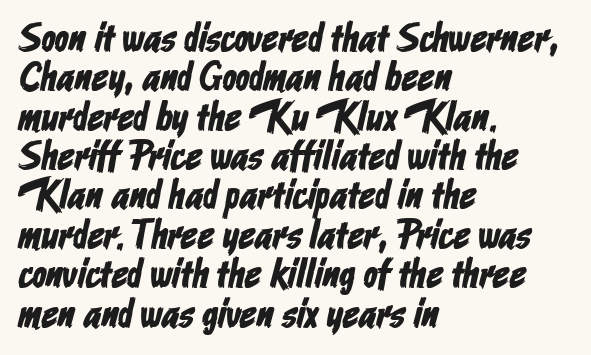
Q: Is the typeface a serif or a sans-serif typeface? A: Sans-serif.
Q: Is the text underlined? A: No.
Q: How is the paragraph aligned? A: Left-aligned.
Q: Is the spacing between letters normal or unusually wide? A: Normal.
Q: Is the spacing between lines tight, normal or loose? A: Tight.
Q: Width (condensed, normal, or wide)? A: Condensed.
Q: Stroke contrast? A: Low.
Q: x-height? A: Medium.
Q: Monospaced? A: No.
